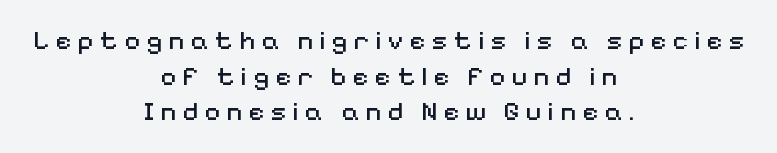
Nope, not italic — everything's standing straight. The letterforms stand isolated, each surrounded by extra space. Descender tails drop into unmarked territory. The letterforms sit at book weight or below.
